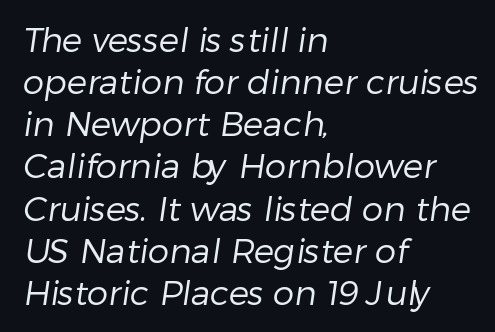
Q: Is the text bold? A: No.
Q: Is the typeface a serif or a sans-serif typeface? A: Sans-serif.
Q: Is the text underlined? A: No.
Q: How is the paragraph aligned? A: Left-aligned.
Q: Is the spacing between letters normal or unusually wide? A: Normal.
Q: Width (condensed, normal, or wide)? A: Normal.
Q: Stroke contrast? A: Low.
Q: x-height? A: Medium.
Q: Monospaced? A: No.
